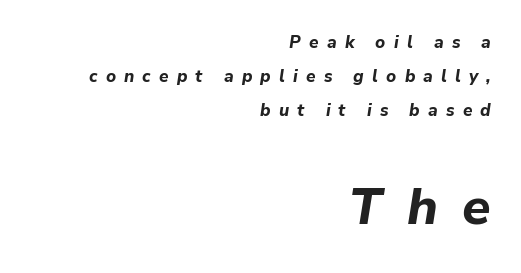
The image shows 51 px bold type, italic (leaning right); set right-aligned, loose line spacing (1.99x), unusually wide letter spacing (+0.48 em), not underlined; the second (bottom) block is 3.0x larger; low stroke contrast and a medium x-height.
